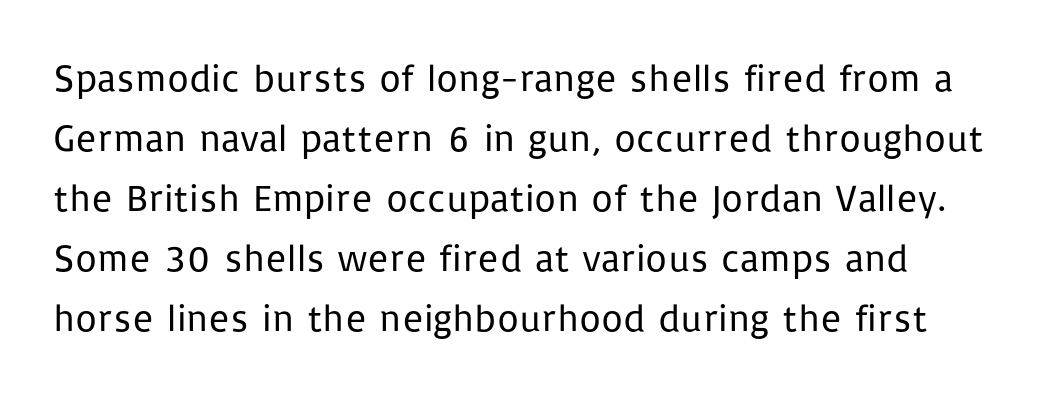
Q: Is the text bold? A: No.
Q: Is the text italic (slanted)? A: No, it is upright.
Q: Is the typeface a serif or a sans-serif typeface? A: Sans-serif.
Q: Is the text underlined? A: No.
Q: Is the spacing between letters normal or unusually wide? A: Normal.
Q: Is the spacing between lines tight, normal or loose? A: Normal.
Q: Width (condensed, normal, or wide)? A: Normal.
Q: Stroke contrast? A: Low.
Q: x-height? A: Medium.
Q: Monospaced? A: No.
